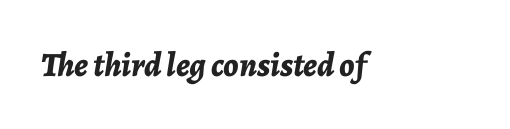
The image shows 34 px bold type, italic (leaning right); set normal letter spacing, not underlined; low stroke contrast and a medium x-height.
